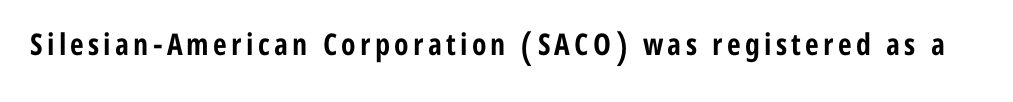
In terms of weight, the rendering is a true, heavy bold. Varying glyph widths throughout — classic text-font behaviour. The letters stand straight up with perfectly vertical stems. Each letter's strokes conclude bluntly, with no projecting serifs. Plain, unruled lines of type.
